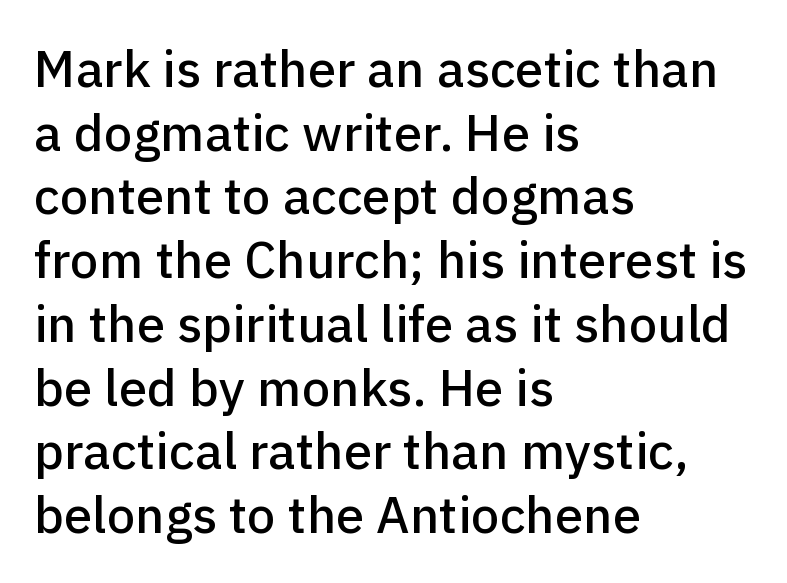
The image shows 51 px sans-serif type, upright; set left-aligned, normal line spacing (1.25x), normal letter spacing, not underlined; low stroke contrast and a medium x-height.
